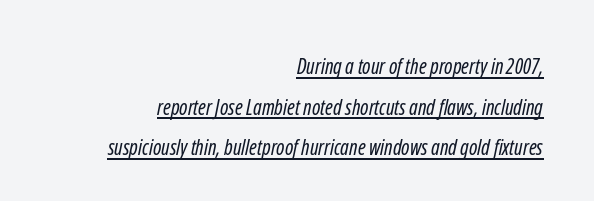
Q: Is the text bold? A: No.
Q: Is the text underlined? A: Yes.
Q: How is the paragraph aligned? A: Right-aligned.
Q: Is the spacing between letters normal or unusually wide? A: Normal.
Q: Is the spacing between lines tight, normal or loose? A: Loose.
